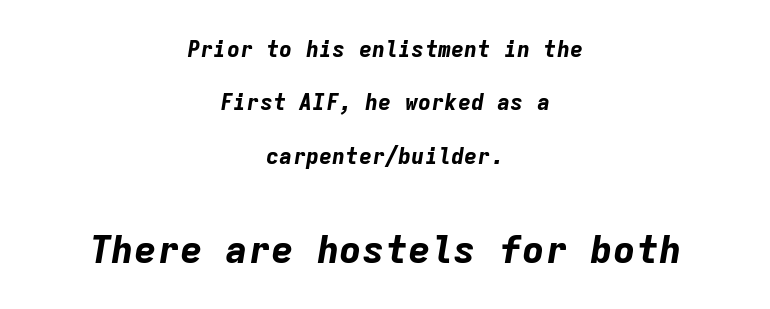
The image shows 38 px bold type, italic (leaning right), monospaced; set centered, loose line spacing (2.43x), normal letter spacing, not underlined; the second (bottom) block is 1.73x larger; low stroke contrast and a medium x-height.
